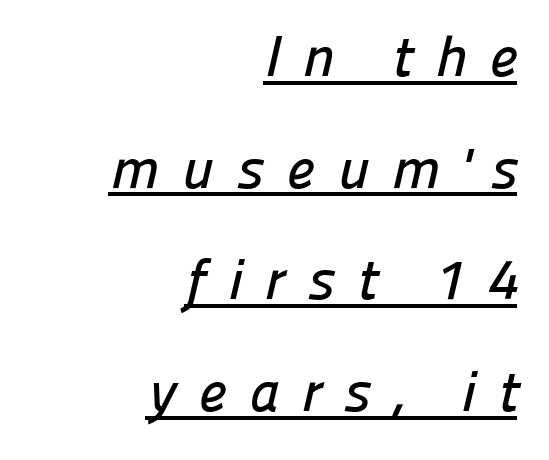
The string is rendered with underlining switched on. Look at the bottom of the vertical strokes: they stop flat, with no serifs. Layout note: lines flush right. Varying glyph widths throughout — classic text-font behaviour. You could fit nearly another row in the gap between these rows.
